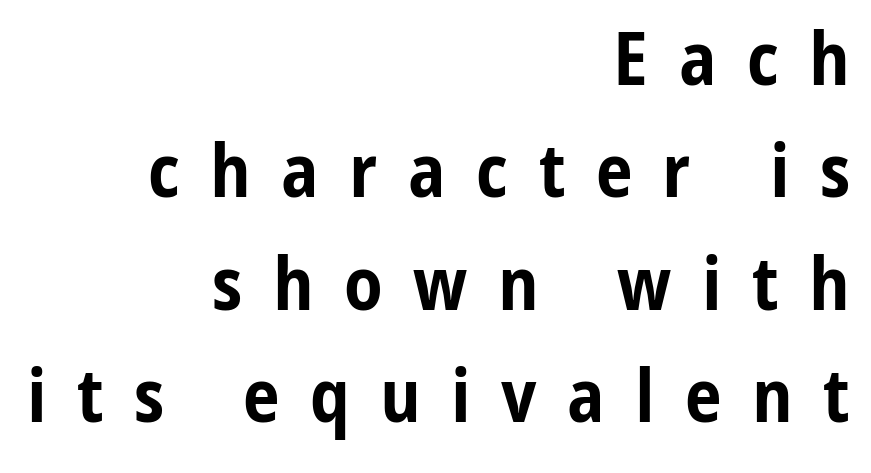
The image shows 74 px bold, condensed sans-serif type, upright; set right-aligned, normal line spacing (1.52x), unusually wide letter spacing (+0.41 em), not underlined; low stroke contrast and a medium x-height.
